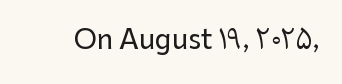
The image shows 27 px text type, upright; set normal letter spacing, not underlined.
